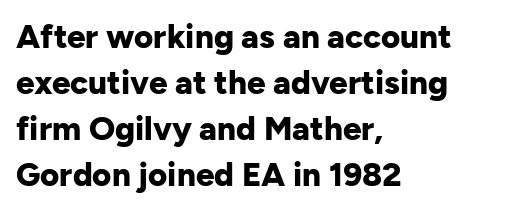
Q: Is the text bold? A: Yes.
Q: Is the text italic (slanted)? A: No, it is upright.
Q: Is the typeface a serif or a sans-serif typeface? A: Sans-serif.
Q: Is the text underlined? A: No.
Q: How is the paragraph aligned? A: Left-aligned.
Q: Is the spacing between letters normal or unusually wide? A: Normal.
Q: Is the spacing between lines tight, normal or loose? A: Normal.
Q: Width (condensed, normal, or wide)? A: Normal.
Q: Stroke contrast? A: Low.
Q: x-height? A: Medium.
Q: Monospaced? A: No.
